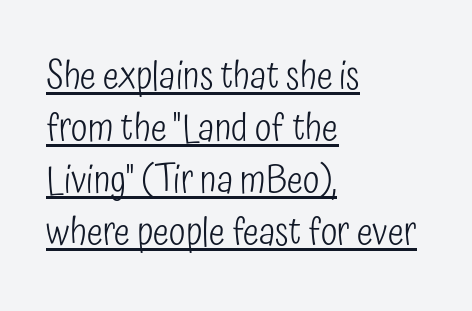
Q: Is the text bold? A: No.
Q: Is the text italic (slanted)? A: No, it is upright.
Q: Is the typeface a serif or a sans-serif typeface? A: Sans-serif.
Q: Is the text underlined? A: Yes.
Q: How is the paragraph aligned? A: Left-aligned.
Q: Is the spacing between letters normal or unusually wide? A: Normal.
Q: Is the spacing between lines tight, normal or loose? A: Normal.
Q: Width (condensed, normal, or wide)? A: Condensed.
Q: Stroke contrast? A: Low.
Q: x-height? A: Medium.
Q: Monospaced? A: No.
